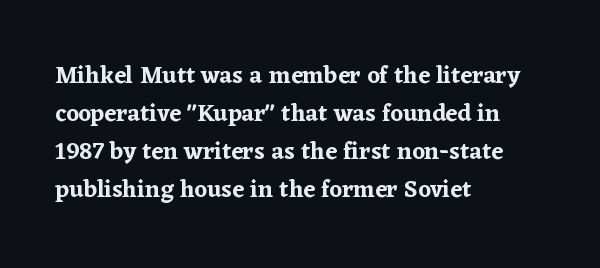
Q: Is the text italic (slanted)? A: No, it is upright.
Q: Is the text underlined? A: No.
Q: How is the paragraph aligned? A: Left-aligned.
Q: Is the spacing between letters normal or unusually wide? A: Normal.
Q: Is the spacing between lines tight, normal or loose? A: Normal.
